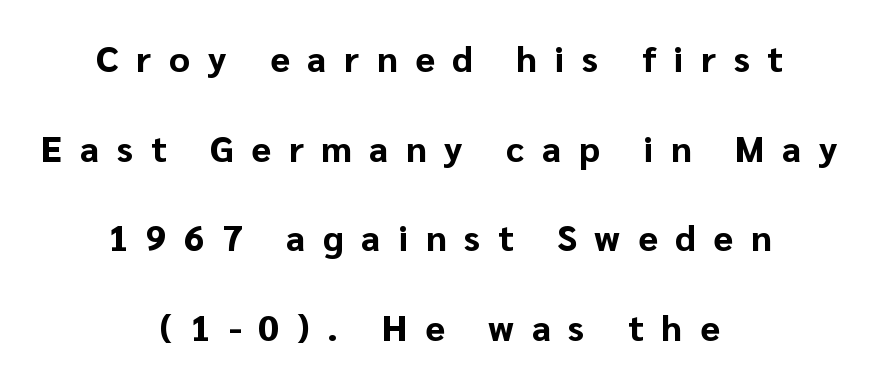
The image shows 36 px bold sans-serif type, upright; set centered, loose line spacing (2.49x), unusually wide letter spacing (+0.49 em), not underlined; low stroke contrast and a medium x-height.
